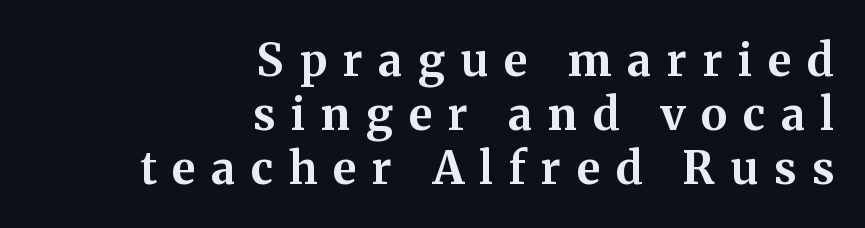
Q: Is the text bold? A: Yes.
Q: Is the text italic (slanted)? A: No, it is upright.
Q: Is the typeface a serif or a sans-serif typeface? A: Serif.
Q: Is the text underlined? A: No.
Q: How is the paragraph aligned? A: Right-aligned.
Q: Is the spacing between letters normal or unusually wide? A: Unusually wide.
Q: Width (condensed, normal, or wide)? A: Normal.
Q: Stroke contrast? A: Medium.
Q: x-height? A: Medium.
Q: Monospaced? A: No.
